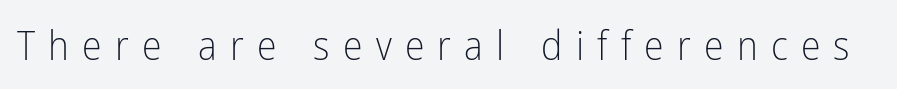
The image shows 40 px light, condensed sans-serif type, upright; set unusually wide letter spacing (+0.33 em), not underlined; low stroke contrast and a medium x-height.
